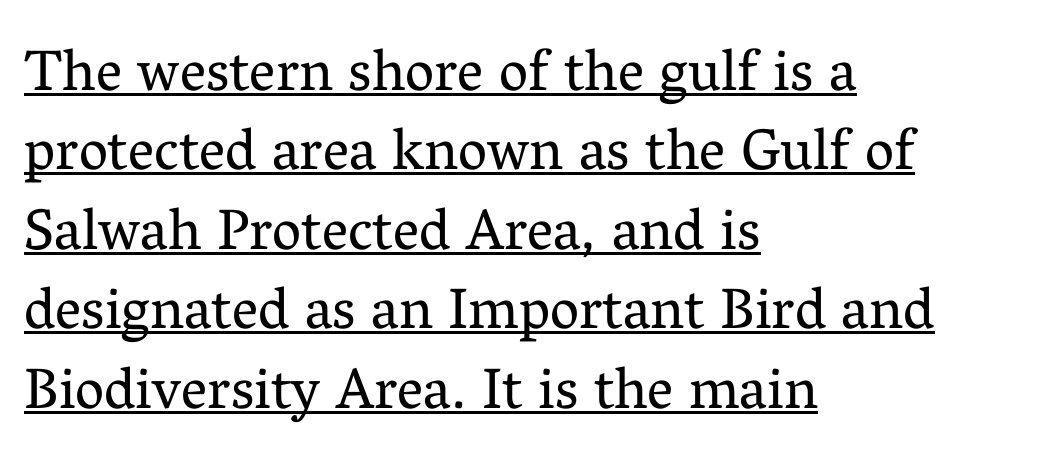
The image shows 58 px regular-weight serif type, upright; set left-aligned, normal line spacing (1.37x), normal letter spacing, underlined; medium stroke contrast and a medium x-height.
